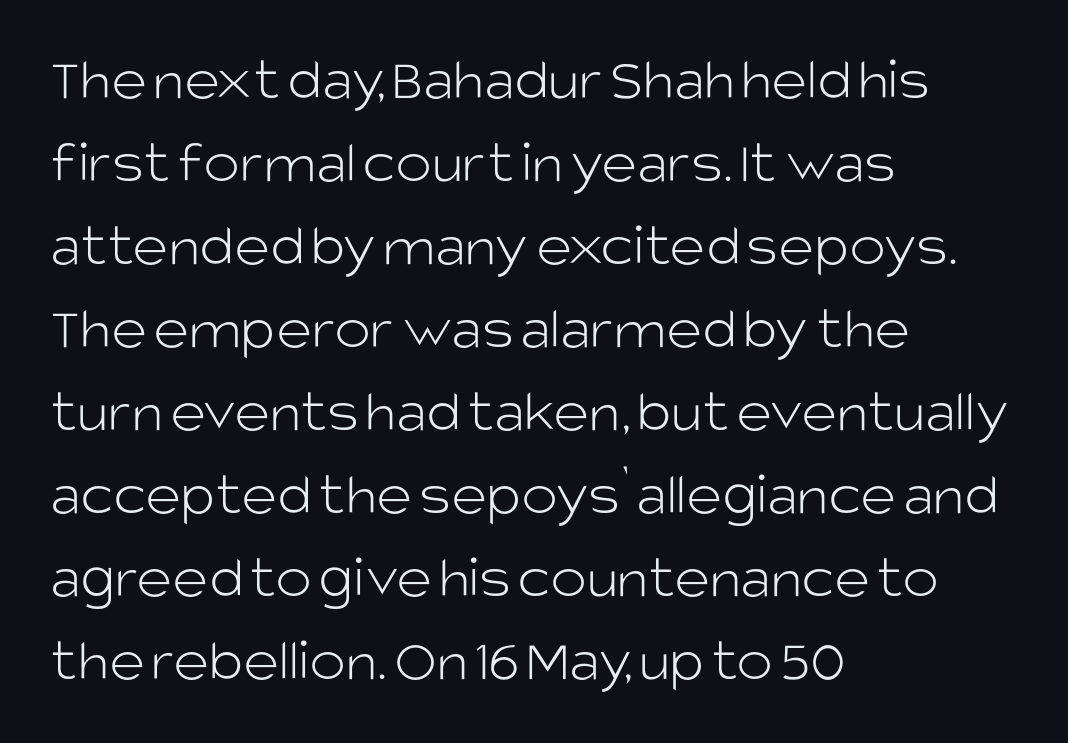
What kind of face is this? One without serifs — a sans. The passage shown is typed in a proportional face where columns would drift. Bold? No — there's no thickening of the strokes. Nope, not italic — everything's standing straight. Descender tails drop into unmarked territory. Notice how descenders clear the ascenders below comfortably — that's standard leading.
